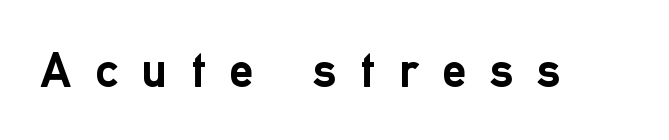
Q: Is the text bold? A: Yes.
Q: Is the text italic (slanted)? A: No, it is upright.
Q: Is the typeface a serif or a sans-serif typeface? A: Sans-serif.
Q: Is the text underlined? A: No.
Q: Is the spacing between letters normal or unusually wide? A: Unusually wide.
Q: Width (condensed, normal, or wide)? A: Normal.
Q: Stroke contrast? A: Low.
Q: x-height? A: Medium.
Q: Monospaced? A: No.
